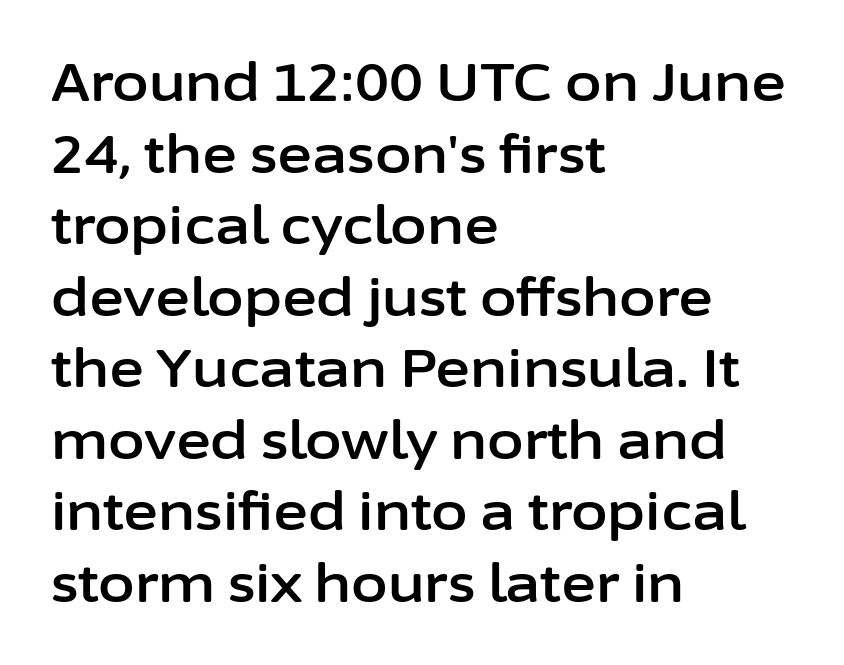
Q: Is the text italic (slanted)? A: No, it is upright.
Q: Is the typeface a serif or a sans-serif typeface? A: Sans-serif.
Q: Is the text underlined? A: No.
Q: How is the paragraph aligned? A: Left-aligned.
Q: Is the spacing between letters normal or unusually wide? A: Normal.
Q: Is the spacing between lines tight, normal or loose? A: Normal.
Q: Width (condensed, normal, or wide)? A: Normal.
Q: Stroke contrast? A: Low.
Q: x-height? A: Medium.
Q: Monospaced? A: No.
